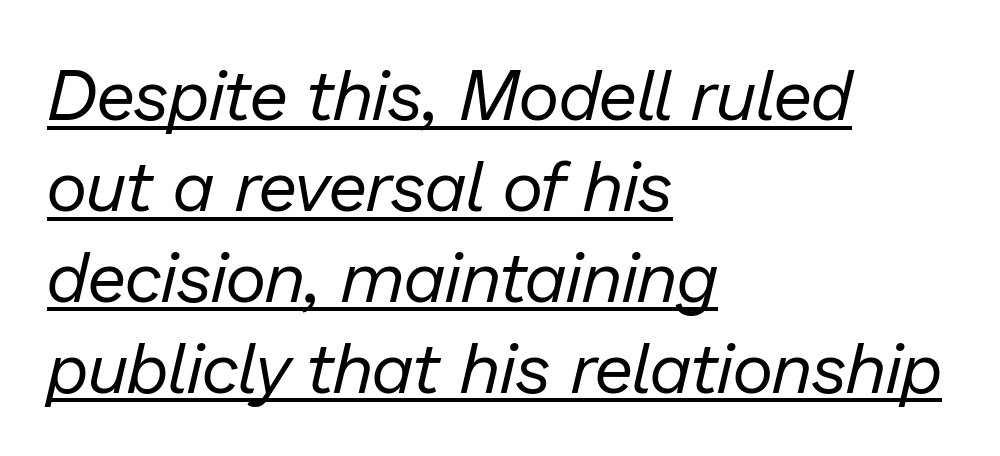
A continuous stroke trails under the words, as in a hyperlink. Counters stay open thanks to moderate or lighter strokes. Rendered with sloped, italic letterforms. Letter spacing: default. Each letter keeps its own natural width here, so spacing adapts to shape.
